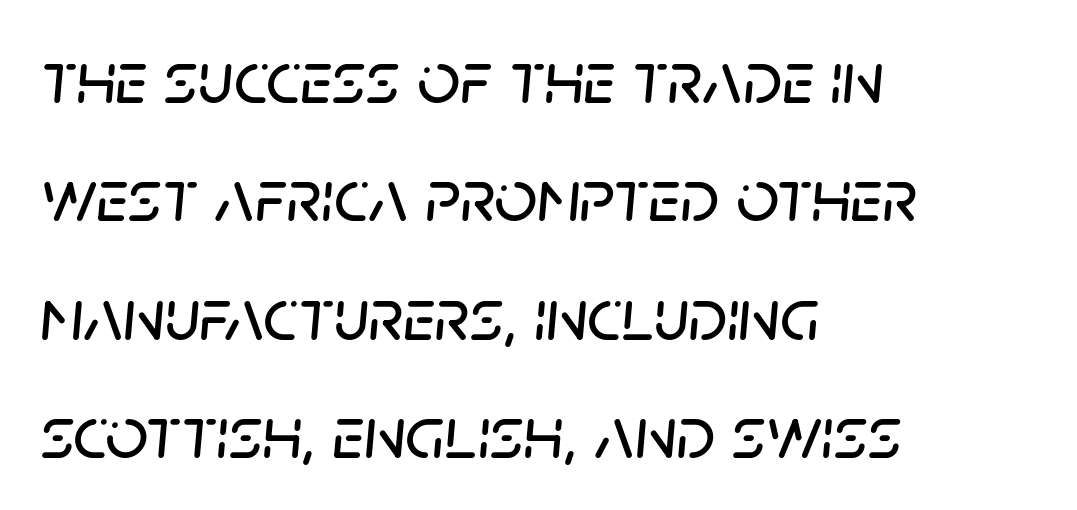
Compared with a centered layout, this one pins lines to the left instead. A normal amount of white space separates one row of letters from the next. Spacing verdict: proportional, widths tailored to each character. Posture: slanted. Compared with typical body copy, the letter spacing here is the same. Descenders are the only things crossing below the line.
